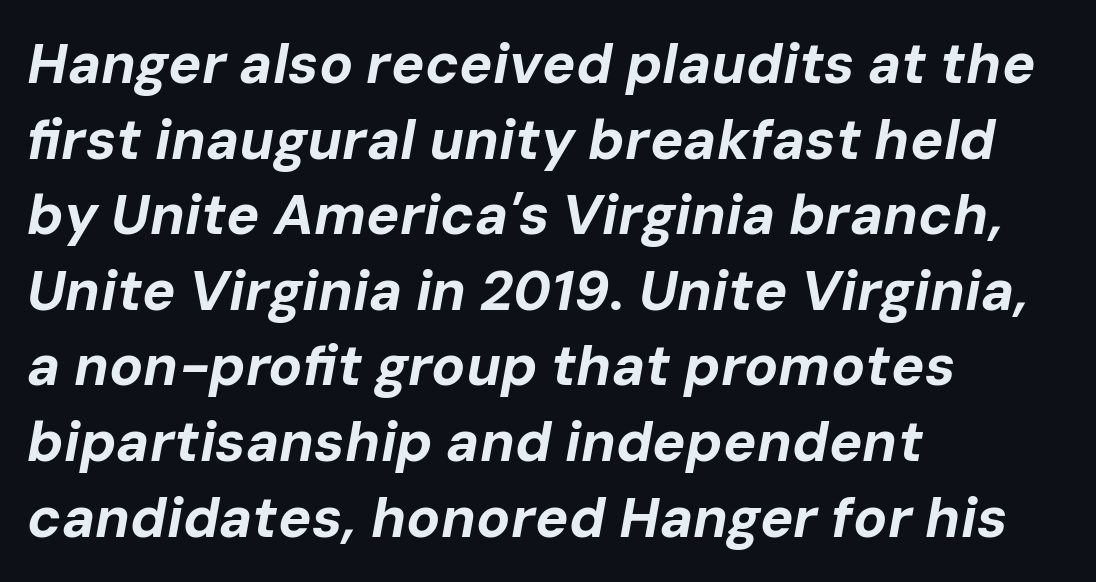
The image shows 56 px bold type, italic (leaning right); set left-aligned, normal line spacing (1.35x), normal letter spacing, not underlined; low stroke contrast and a medium x-height.
